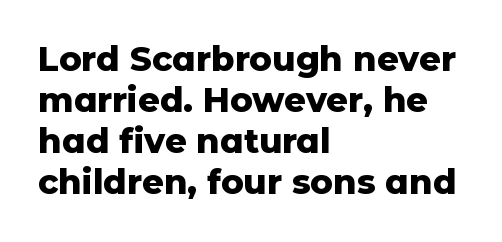
Q: Is the text bold? A: Yes.
Q: Is the text italic (slanted)? A: No, it is upright.
Q: Is the typeface a serif or a sans-serif typeface? A: Sans-serif.
Q: Is the text underlined? A: No.
Q: How is the paragraph aligned? A: Left-aligned.
Q: Is the spacing between letters normal or unusually wide? A: Normal.
Q: Width (condensed, normal, or wide)? A: Normal.
Q: Stroke contrast? A: Low.
Q: x-height? A: Medium.
Q: Monospaced? A: No.
